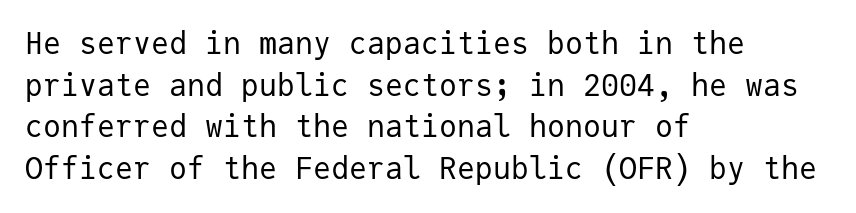
Q: Is the text bold? A: No.
Q: Is the text italic (slanted)? A: No, it is upright.
Q: Is the typeface a serif or a sans-serif typeface? A: Sans-serif.
Q: Is the text underlined? A: No.
Q: How is the paragraph aligned? A: Left-aligned.
Q: Is the spacing between letters normal or unusually wide? A: Normal.
Q: Is the spacing between lines tight, normal or loose? A: Normal.
Q: Width (condensed, normal, or wide)? A: Normal.
Q: Stroke contrast? A: Low.
Q: x-height? A: Medium.
Q: Monospaced? A: Yes.
